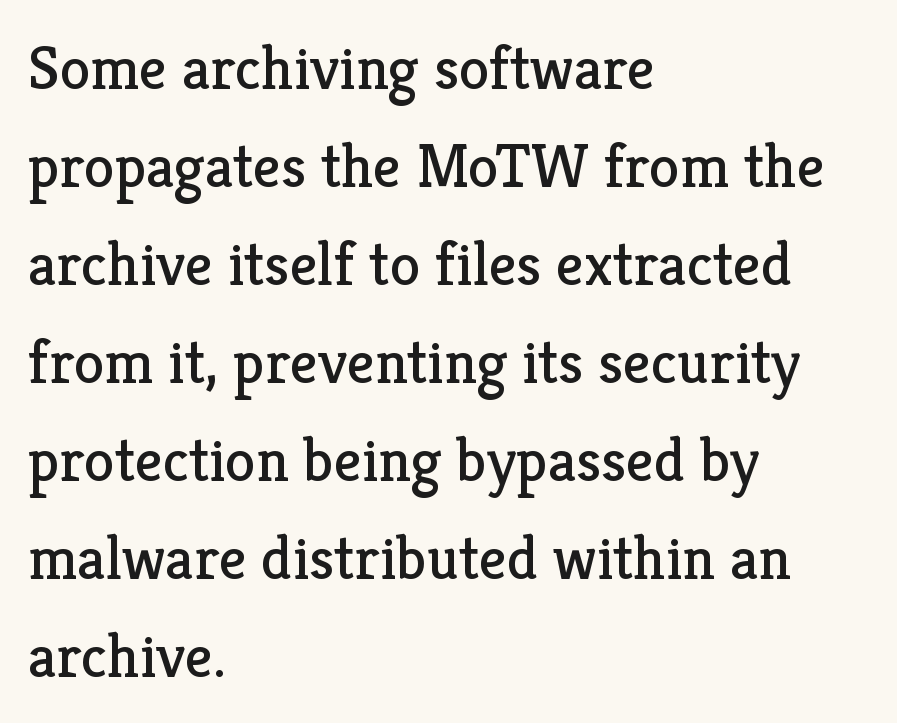
{"serif": "yes", "italic": "no", "bold": "no", "weight": "regular", "width": "normal", "stroke_contrast": "low", "x_height": "medium", "monospaced": "no", "underline": "no", "align": "left", "line_spacing": "normal", "line_spacing_ratio": 1.58, "letter_spacing": "normal", "letter_spacing_em": 0.0, "glyph_px": 62}
